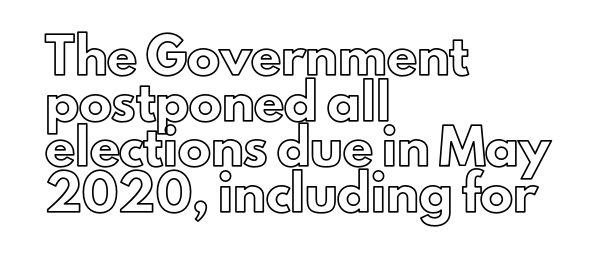
Q: Is the text italic (slanted)? A: No, it is upright.
Q: Is the text underlined? A: No.
Q: How is the paragraph aligned? A: Left-aligned.
Q: Is the spacing between letters normal or unusually wide? A: Normal.
Q: Is the spacing between lines tight, normal or loose? A: Normal.
Q: Width (condensed, normal, or wide)? A: Normal.
Q: x-height? A: Small.
Q: Monospaced? A: No.
